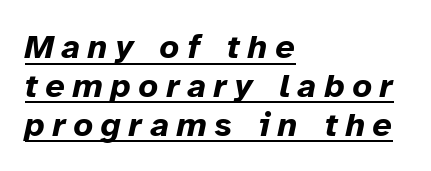
The typesetting leans heavy: a genuine bold. Every word sits above its own underline. Looking at the ascenders, they clearly lean. Each letter keeps its own natural width here, so spacing adapts to shape. Successive baselines arrive quickly, one right under another.
